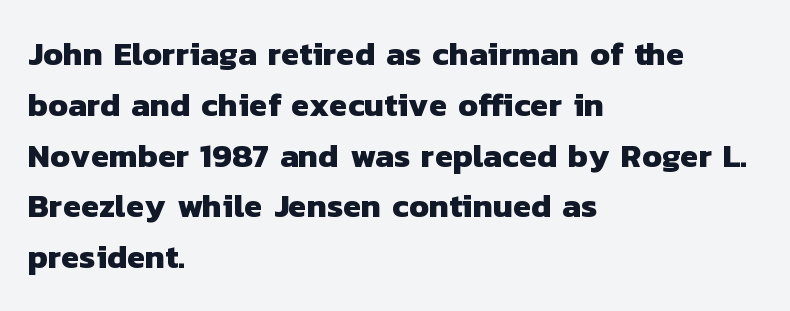
Q: Is the text bold? A: Yes.
Q: Is the typeface a serif or a sans-serif typeface? A: Sans-serif.
Q: Is the text underlined? A: No.
Q: How is the paragraph aligned? A: Left-aligned.
Q: Is the spacing between letters normal or unusually wide? A: Normal.
Q: Is the spacing between lines tight, normal or loose? A: Normal.
Q: Width (condensed, normal, or wide)? A: Normal.
Q: Stroke contrast? A: Low.
Q: x-height? A: Medium.
Q: Monospaced? A: No.
